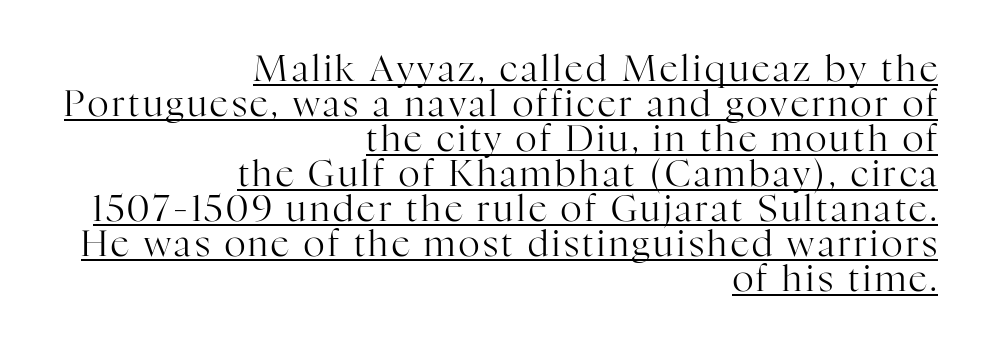
Q: Is the text bold? A: No.
Q: Is the text italic (slanted)? A: No, it is upright.
Q: Is the typeface a serif or a sans-serif typeface? A: Serif.
Q: Is the text underlined? A: Yes.
Q: How is the paragraph aligned? A: Right-aligned.
Q: Is the spacing between lines tight, normal or loose? A: Tight.
Q: Width (condensed, normal, or wide)? A: Normal.
Q: Stroke contrast? A: High.
Q: x-height? A: Medium.
Q: Monospaced? A: No.
